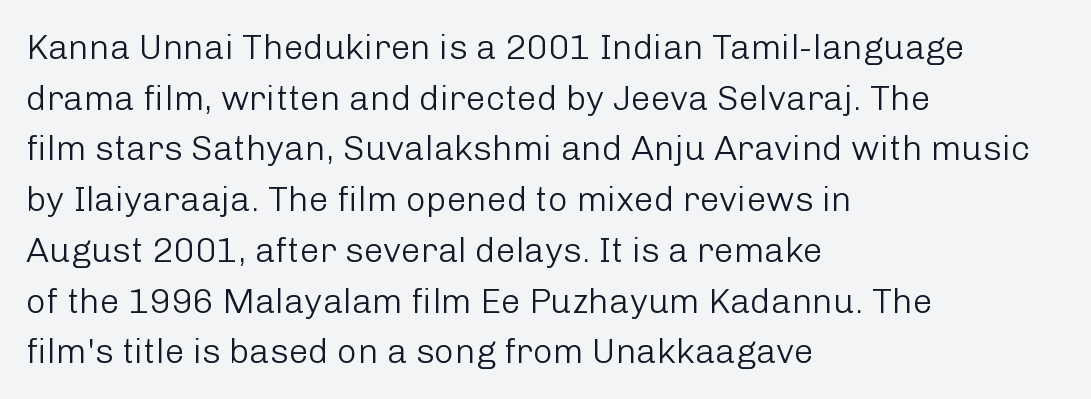
{"serif": "no", "italic": "no", "bold": "no", "weight": "light", "width": "normal", "stroke_contrast": "low", "x_height": "medium", "monospaced": "no", "underline": "no", "align": "left", "line_spacing": "normal", "line_spacing_ratio": 1.45, "letter_spacing": "normal", "letter_spacing_em": 0.0, "glyph_px": 35}
